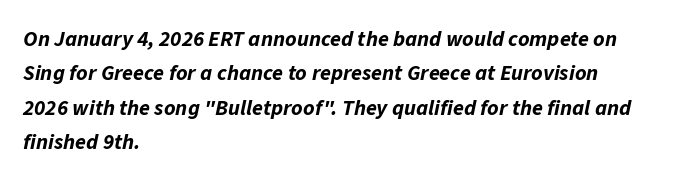
{"italic": "yes", "lean": "right", "slant_degrees": 11, "bold": "yes", "underline": "no", "align": "left", "line_spacing": "normal", "line_spacing_ratio": 1.56, "letter_spacing": "normal", "letter_spacing_em": 0.0, "glyph_px": 22}
